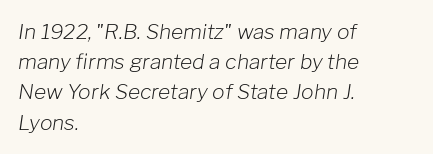
Q: Is the text bold? A: No.
Q: Is the text italic (slanted)? A: Yes, it leans right by about 8 degrees.
Q: Is the text underlined? A: No.
Q: How is the paragraph aligned? A: Left-aligned.
Q: Is the spacing between letters normal or unusually wide? A: Normal.
Q: Is the spacing between lines tight, normal or loose? A: Normal.
